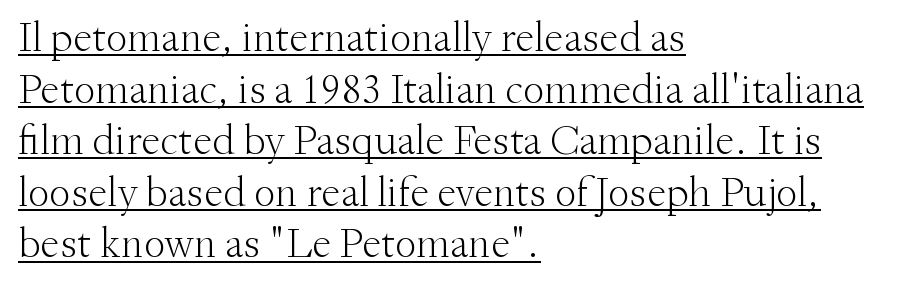
The image shows 43 px light serif type, upright; set left-aligned, line spacing 1.2x, normal letter spacing, underlined; medium stroke contrast and a small x-height.
